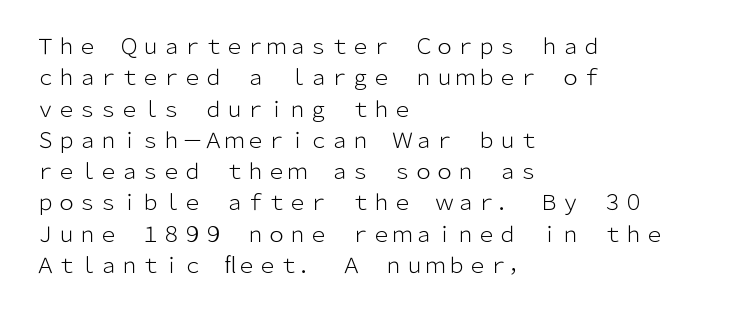
Q: Is the text bold? A: No.
Q: Is the text italic (slanted)? A: No, it is upright.
Q: Is the text underlined? A: No.
Q: How is the paragraph aligned? A: Left-aligned.
Q: Is the spacing between letters normal or unusually wide? A: Normal.
Q: Is the spacing between lines tight, normal or loose? A: Normal.
